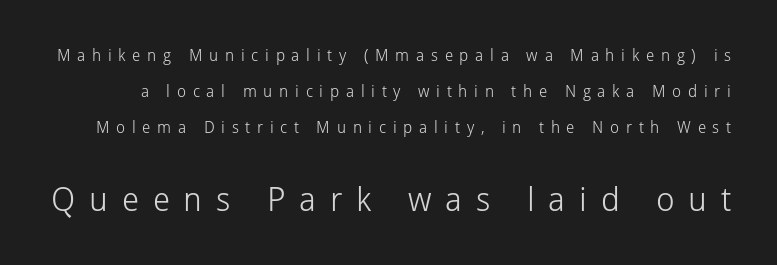
The image shows 33 px light sans-serif type, upright; set loose line spacing (2.24x), unusually wide letter spacing (+0.42 em), not underlined; the second (bottom) block is 2.06x larger; low stroke contrast and a medium x-height.
